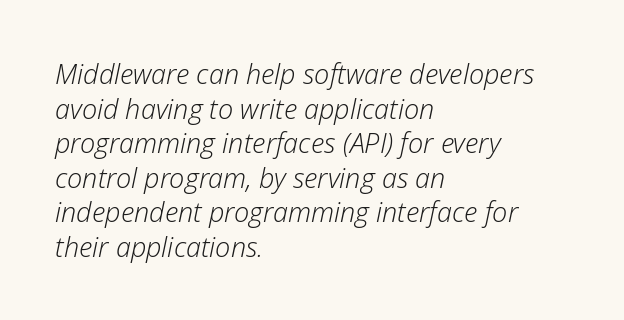
The image shows 27 px text type, italic (leaning right); set left-aligned, normal line spacing (1.28x), normal letter spacing, not underlined.
